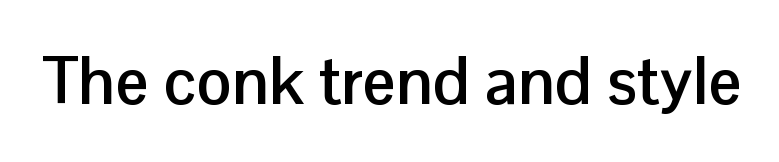
The image shows 66 px semibold sans-serif type, upright; set normal letter spacing, not underlined; low stroke contrast and a medium x-height.
